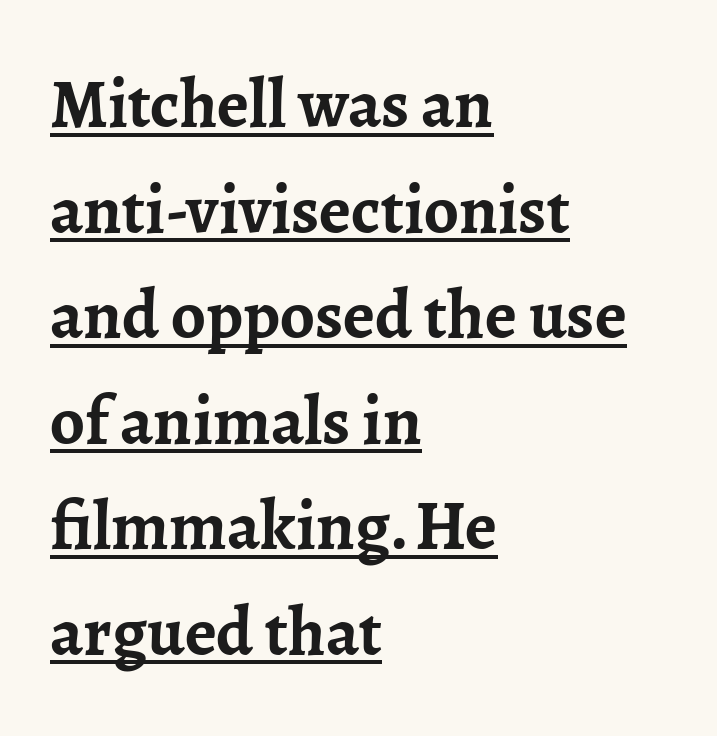
The compositor pushed each line to the left boundary. Looks like regular typesetting: each glyph gets only the width it needs. Every letter is thick-stroked: bold, no question. The face used here is rendered with its standard letterfit. Serif or sans? Serif — the stroke terminals have little feet. The font's upright variant was chosen for this text.
